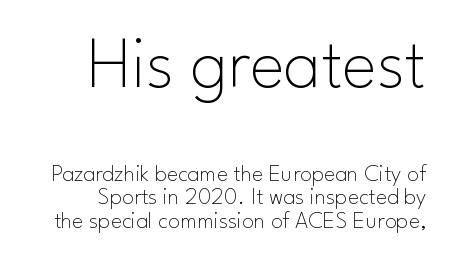
Q: Is the text bold? A: No.
Q: Is the text italic (slanted)? A: No, it is upright.
Q: Is the typeface a serif or a sans-serif typeface? A: Sans-serif.
Q: Is the text underlined? A: No.
Q: Is the spacing between letters normal or unusually wide? A: Normal.
Q: Is the spacing between lines tight, normal or loose? A: Tight.
Q: Which block of text is set in a larger size, the first (top) or the second (bottom)? A: The first (top) one.
Q: Width (condensed, normal, or wide)? A: Normal.
Q: Stroke contrast? A: Low.
Q: x-height? A: Small.
Q: Monospaced? A: No.
